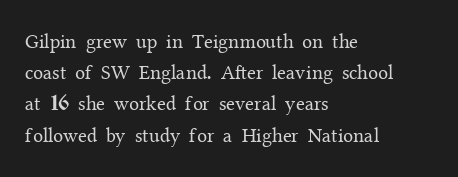
Between one letter and the next there's only the usual sliver of space. Letters rest on an invisible, unmarked baseline. Does the copy run flush right? No — it runs flush left. Nothing heavy about these letters — not bold at all.
